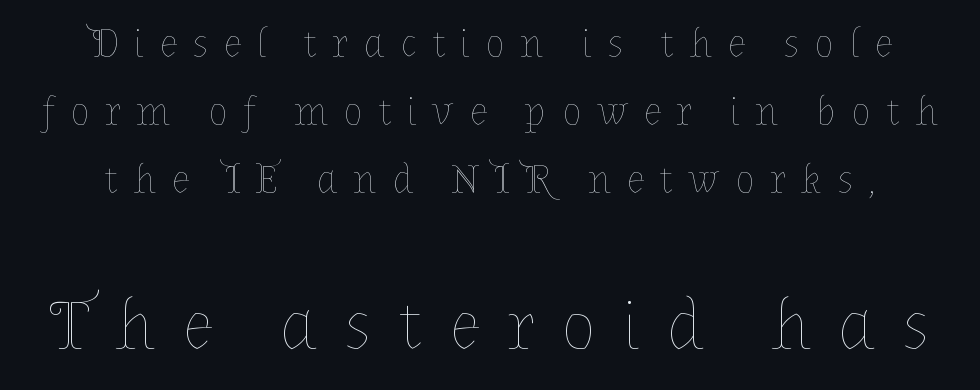
Q: Is the text bold? A: No.
Q: Is the text italic (slanted)? A: No, it is upright.
Q: Is the text underlined? A: No.
Q: How is the paragraph aligned? A: Centered.
Q: Is the spacing between letters normal or unusually wide? A: Unusually wide.
Q: Is the spacing between lines tight, normal or loose? A: Normal.
Q: Which block of text is set in a larger size, the first (top) or the second (bottom)? A: The second (bottom) one.
Q: Width (condensed, normal, or wide)? A: Normal.
Q: Stroke contrast? A: Low.
Q: x-height? A: Medium.
Q: Monospaced? A: No.
